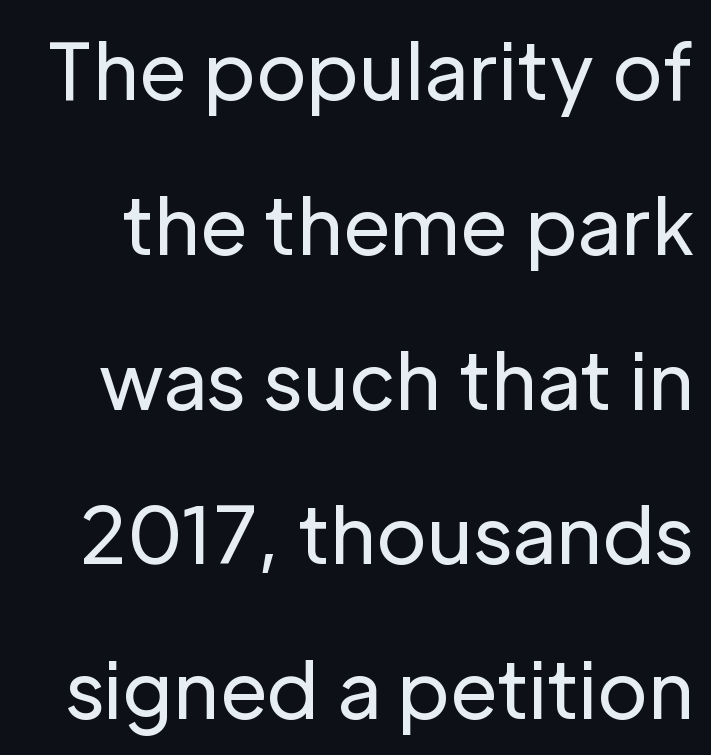
Q: Is the text bold? A: No.
Q: Is the text italic (slanted)? A: No, it is upright.
Q: Is the typeface a serif or a sans-serif typeface? A: Sans-serif.
Q: Is the text underlined? A: No.
Q: Is the spacing between letters normal or unusually wide? A: Normal.
Q: Is the spacing between lines tight, normal or loose? A: Loose.
Q: Width (condensed, normal, or wide)? A: Normal.
Q: Stroke contrast? A: Low.
Q: x-height? A: Medium.
Q: Monospaced? A: No.
